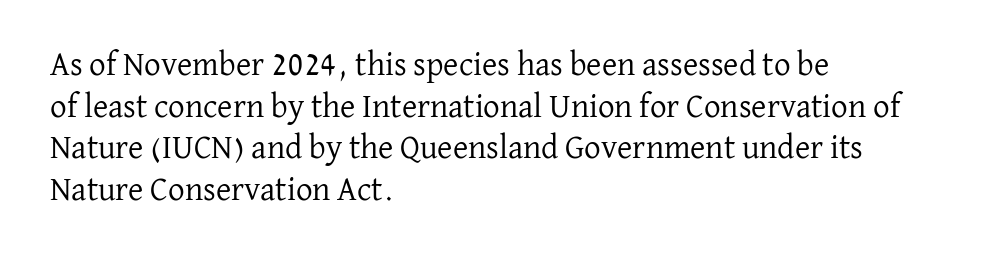
Q: Is the text bold? A: No.
Q: Is the text italic (slanted)? A: No, it is upright.
Q: Is the typeface a serif or a sans-serif typeface? A: Serif.
Q: Is the text underlined? A: No.
Q: How is the paragraph aligned? A: Left-aligned.
Q: Is the spacing between letters normal or unusually wide? A: Normal.
Q: Is the spacing between lines tight, normal or loose? A: Normal.
Q: Width (condensed, normal, or wide)? A: Normal.
Q: Stroke contrast? A: Low.
Q: x-height? A: Medium.
Q: Monospaced? A: No.
